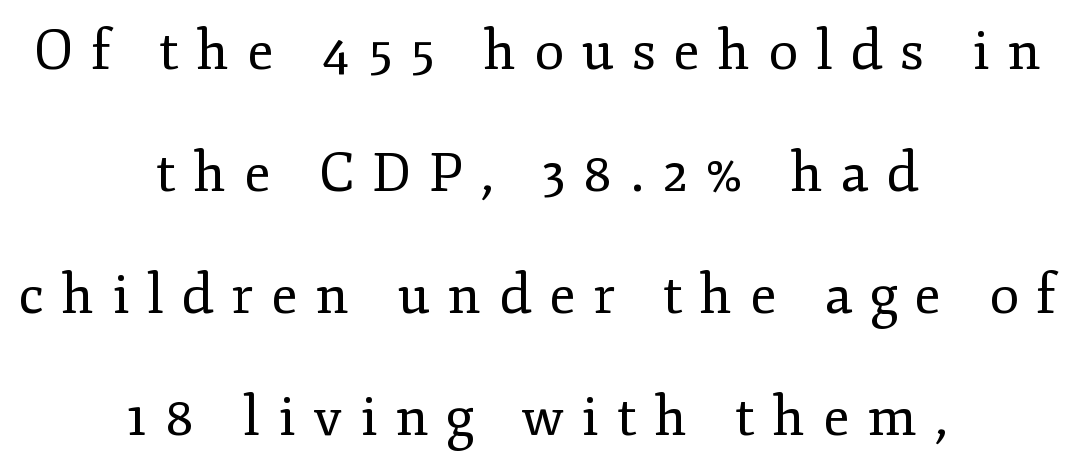
Q: Is the text bold? A: No.
Q: Is the text italic (slanted)? A: No, it is upright.
Q: Is the typeface a serif or a sans-serif typeface? A: Serif.
Q: Is the text underlined? A: No.
Q: How is the paragraph aligned? A: Centered.
Q: Is the spacing between letters normal or unusually wide? A: Unusually wide.
Q: Is the spacing between lines tight, normal or loose? A: Loose.
Q: Width (condensed, normal, or wide)? A: Normal.
Q: Stroke contrast? A: Low.
Q: x-height? A: Small.
Q: Monospaced? A: No.
